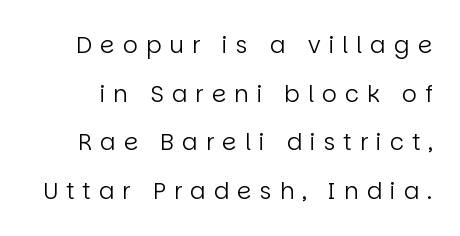
Characters remain perfectly vertical along every line. The zone under the glyphs is completely vacant. These glyphs show unthickened strokes, regular width or finer. Regarding leading, the lines here are spaced well apart. Display-style spreading of the glyphs; the letterfit is very open.
